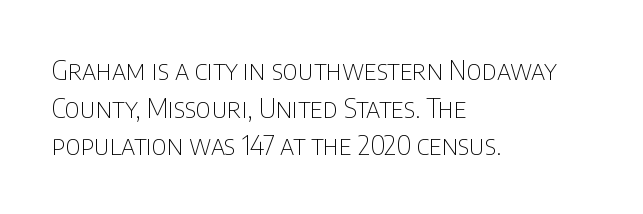
Notice how the stems are strictly vertical — no italics here. A bare baseline throughout the passage. Inter-character spacing is left at the font's built-in metrics. Vertical spacing — default. The ragged edge is on the right, which tells us the setting is flush left. The font sits on the lighter half of the weight spectrum, regular included.
